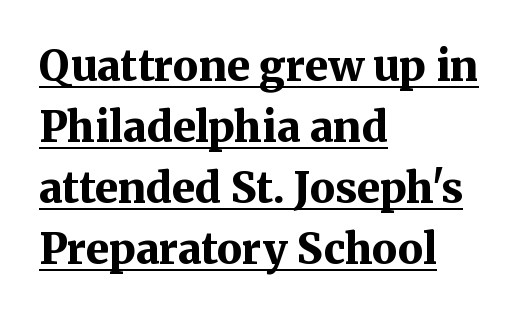
Evenly set lines give the paragraph a standard silhouette. Note: serifs present on the glyphs. Does the copy run flush right? No — it runs flush left. Note the varied advance widths — an 'i' is clearly narrower than an 'm'.
